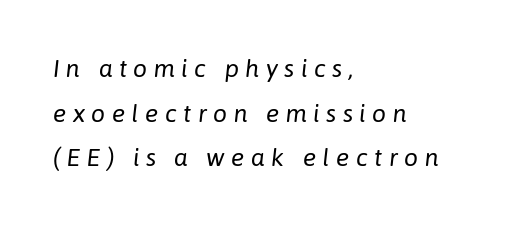
Q: Is the text bold? A: No.
Q: Is the text italic (slanted)? A: Yes, it leans right by about 6 degrees.
Q: Is the text underlined? A: No.
Q: How is the paragraph aligned? A: Left-aligned.
Q: Is the spacing between letters normal or unusually wide? A: Unusually wide.
